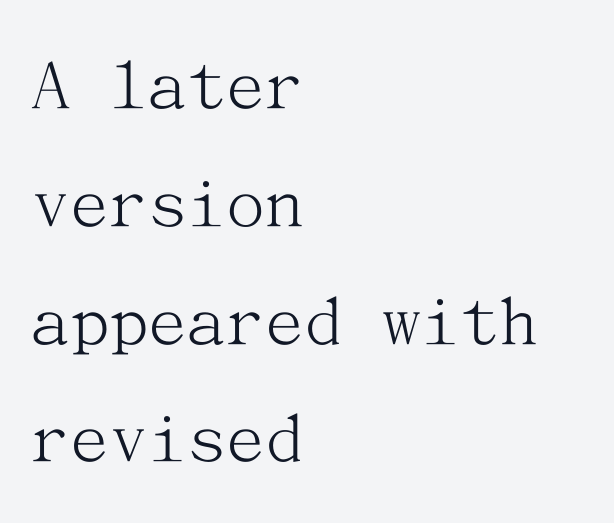
The image shows 78 px light serif type, upright; set left-aligned, normal line spacing (1.51x), normal letter spacing, not underlined; medium stroke contrast and a medium x-height.
